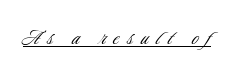
The image shows 24 px text type; set unusually wide letter spacing (+0.33 em), underlined.
